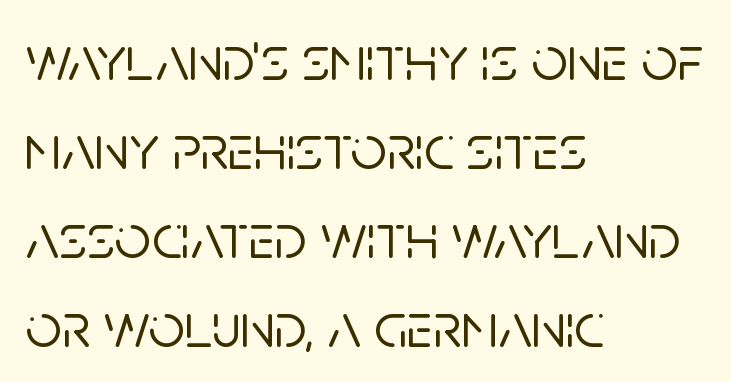
Q: Is the text italic (slanted)? A: No, it is upright.
Q: Is the typeface a serif or a sans-serif typeface? A: Sans-serif.
Q: Is the text underlined? A: No.
Q: How is the paragraph aligned? A: Left-aligned.
Q: Is the spacing between letters normal or unusually wide? A: Normal.
Q: Is the spacing between lines tight, normal or loose? A: Normal.
Q: Width (condensed, normal, or wide)? A: Normal.
Q: Stroke contrast? A: Low.
Q: x-height? A: Large.
Q: Monospaced? A: No.
